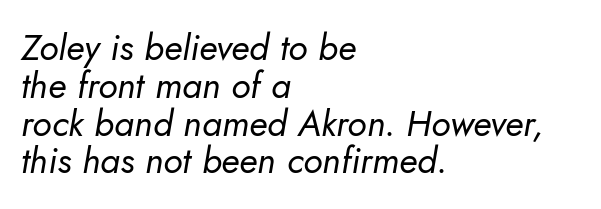
The image shows 36 px regular-weight sans-serif type; set left-aligned, tight line spacing (1.05x), normal letter spacing, not underlined; low stroke contrast and a small x-height.
